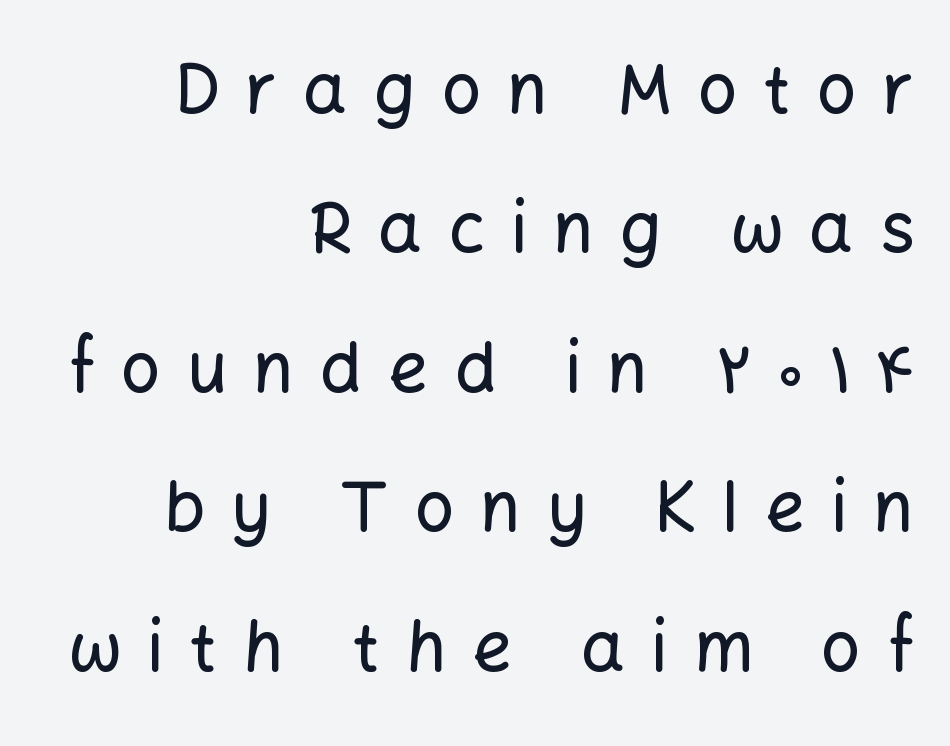
Q: Is the text italic (slanted)? A: No, it is upright.
Q: Is the typeface a serif or a sans-serif typeface? A: Sans-serif.
Q: Is the text underlined? A: No.
Q: How is the paragraph aligned? A: Right-aligned.
Q: Is the spacing between letters normal or unusually wide? A: Unusually wide.
Q: Is the spacing between lines tight, normal or loose? A: Loose.
Q: Width (condensed, normal, or wide)? A: Normal.
Q: Stroke contrast? A: Low.
Q: x-height? A: Medium.
Q: Monospaced? A: No.
